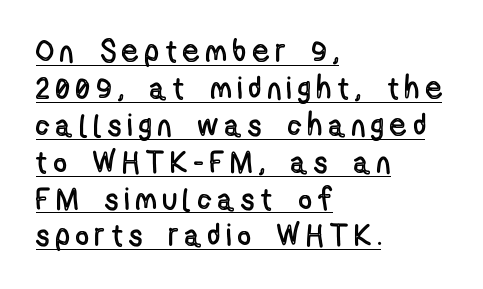
Here the designer chose a conventional face with non-uniform glyph widths. Quick note: not italic, upright. Leftover space on each line is placed entirely after the last word. Between one letter and the next there's a generous, obvious gap. Decoration check: the copy is underlined.
